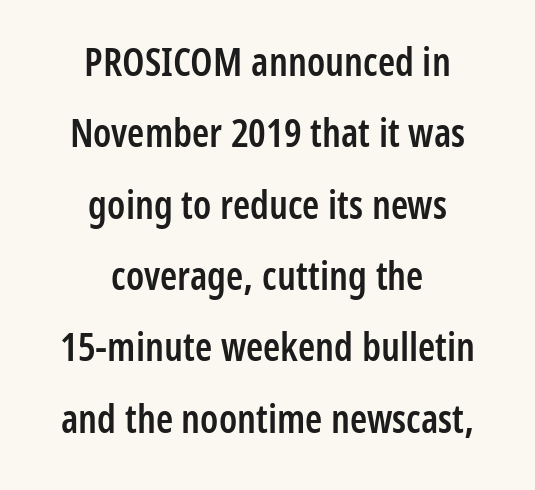
{"serif": "no", "italic": "no", "bold": "semi", "weight": "semibold", "width": "condensed", "stroke_contrast": "low", "x_height": "medium", "monospaced": "no", "underline": "no", "align": "center", "line_spacing_ratio": 1.83, "letter_spacing": "normal", "letter_spacing_em": 0.0, "glyph_px": 39}
